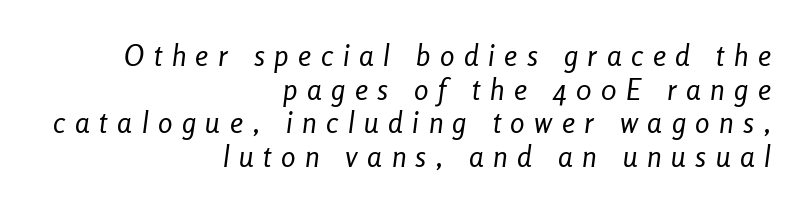
The weight would be labelled regular, book, light, or lighter still. Each letter keeps its own natural width here, so spacing adapts to shape. Slant detected: the letters are inclined. The letters are spread apart with noticeably loose tracking. If you drew a ruler down the right edge, every line would touch it. The baseline area is clear.
